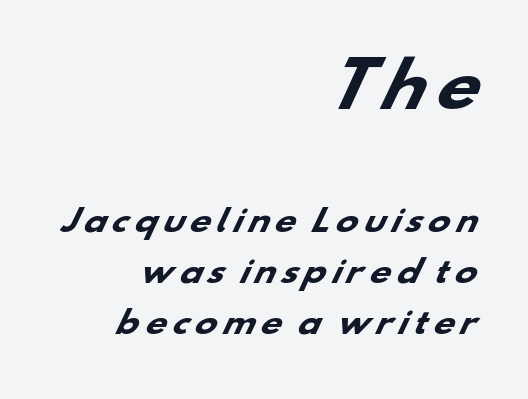
Each letter keeps its own natural width here, so spacing adapts to shape. Reading top to bottom, the characters get smaller at the block break. Rule under the text: the space is simply empty. What's the leading like? Ordinary, nothing unusual.
